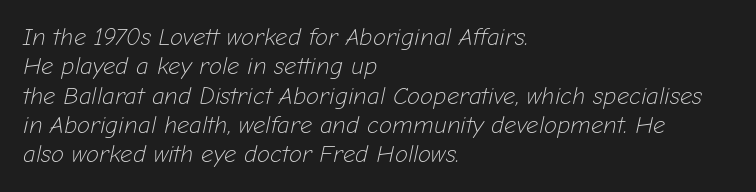
{"italic": "yes", "lean": "right", "slant_degrees": 12, "bold": "no", "underline": "no", "align": "left", "line_spacing_ratio": 1.22, "letter_spacing": "normal", "letter_spacing_em": 0.0, "glyph_px": 24}
